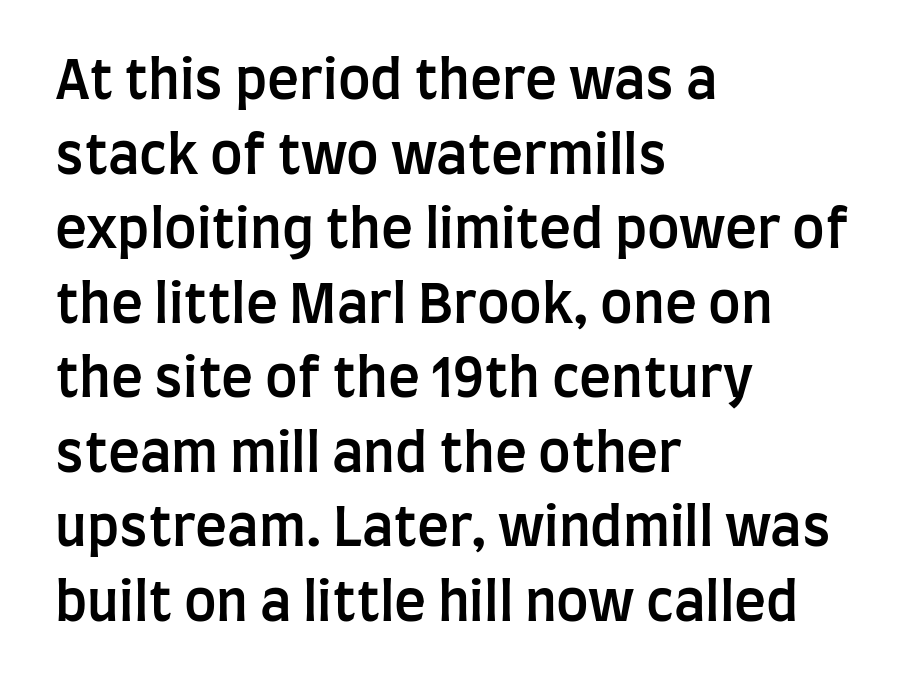
Q: Is the text bold? A: Semi-bold.
Q: Is the text italic (slanted)? A: No, it is upright.
Q: Is the typeface a serif or a sans-serif typeface? A: Sans-serif.
Q: Is the text underlined? A: No.
Q: How is the paragraph aligned? A: Left-aligned.
Q: Is the spacing between letters normal or unusually wide? A: Normal.
Q: Is the spacing between lines tight, normal or loose? A: Normal.
Q: Width (condensed, normal, or wide)? A: Condensed.
Q: Stroke contrast? A: Low.
Q: x-height? A: Large.
Q: Monospaced? A: No.
